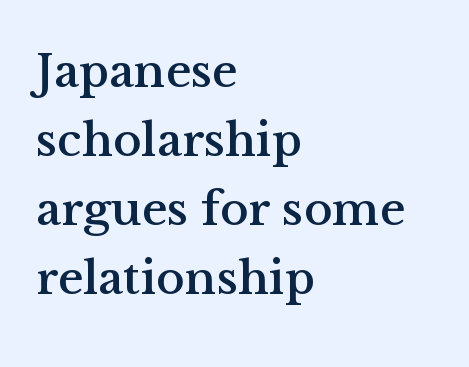
The image shows 48 px serif type, upright; set left-aligned, normal line spacing (1.44x), normal letter spacing, not underlined; medium stroke contrast and a medium x-height.
